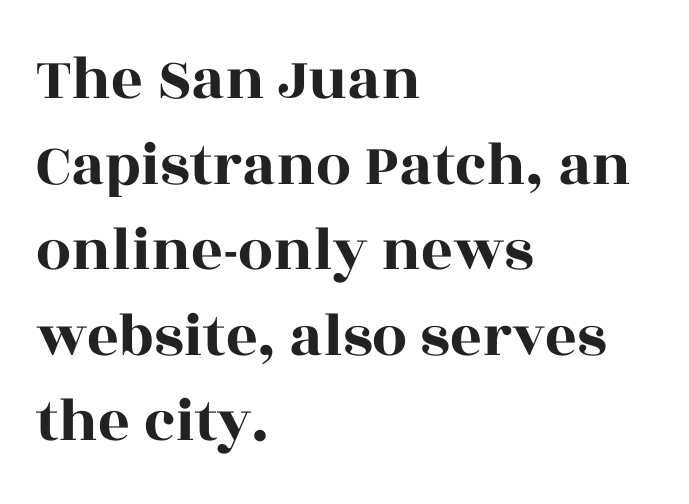
The image shows 62 px wide serif type, upright; set left-aligned, normal line spacing (1.38x), normal letter spacing, not underlined; a large x-height.
